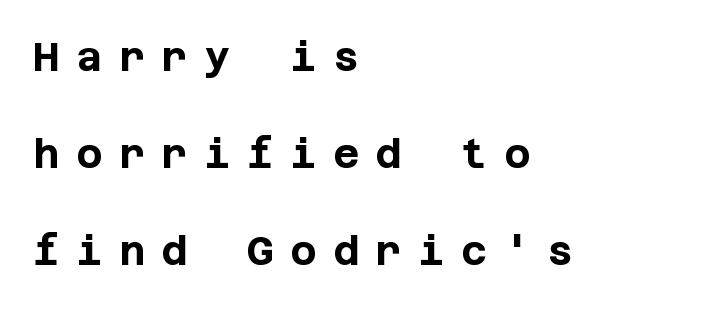
{"serif": "no", "italic": "no", "bold": "yes", "weight": "bold", "width": "normal", "stroke_contrast": "low", "x_height": "large", "underline": "no", "align": "left", "line_spacing": "loose", "line_spacing_ratio": 2.43, "letter_spacing": "wide", "letter_spacing_em": 0.42, "glyph_px": 40}
